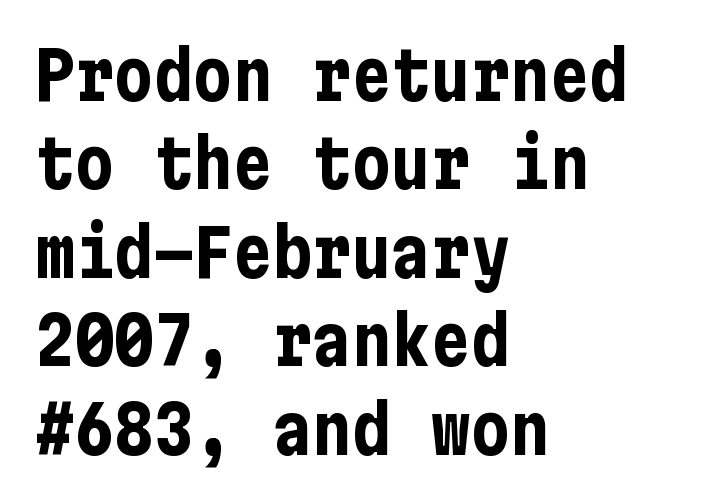
{"serif": "no", "italic": "no", "bold": "yes", "weight": "bold", "width": "condensed", "stroke_contrast": "low", "x_height": "medium", "underline": "no", "align": "left", "line_spacing": "normal", "line_spacing_ratio": 1.34, "letter_spacing": "normal", "letter_spacing_em": 0.0, "glyph_px": 66}
